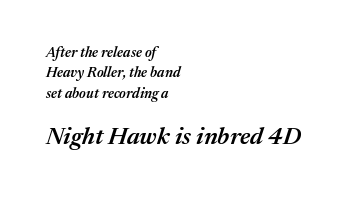
The image shows 24 px text type, italic (leaning right); set left-aligned, normal line spacing (1.45x), normal letter spacing, not underlined; the second (bottom) block is 1.71x larger.
